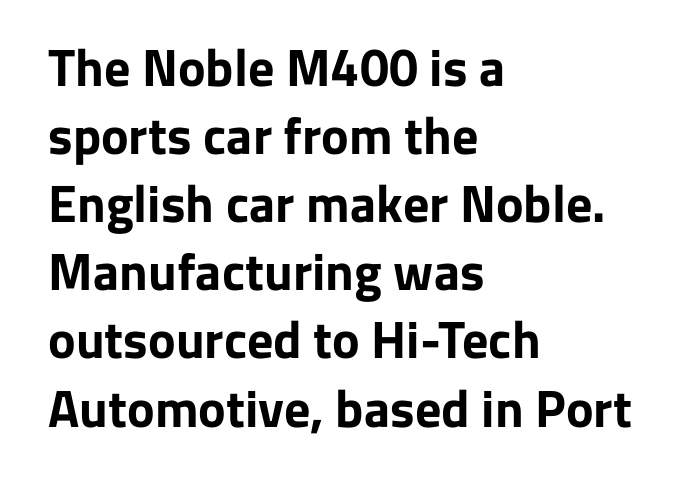
Q: Is the text bold? A: Yes.
Q: Is the text italic (slanted)? A: No, it is upright.
Q: Is the typeface a serif or a sans-serif typeface? A: Sans-serif.
Q: Is the text underlined? A: No.
Q: How is the paragraph aligned? A: Left-aligned.
Q: Is the spacing between letters normal or unusually wide? A: Normal.
Q: Is the spacing between lines tight, normal or loose? A: Normal.
Q: Width (condensed, normal, or wide)? A: Normal.
Q: Stroke contrast? A: Low.
Q: x-height? A: Medium.
Q: Monospaced? A: No.
